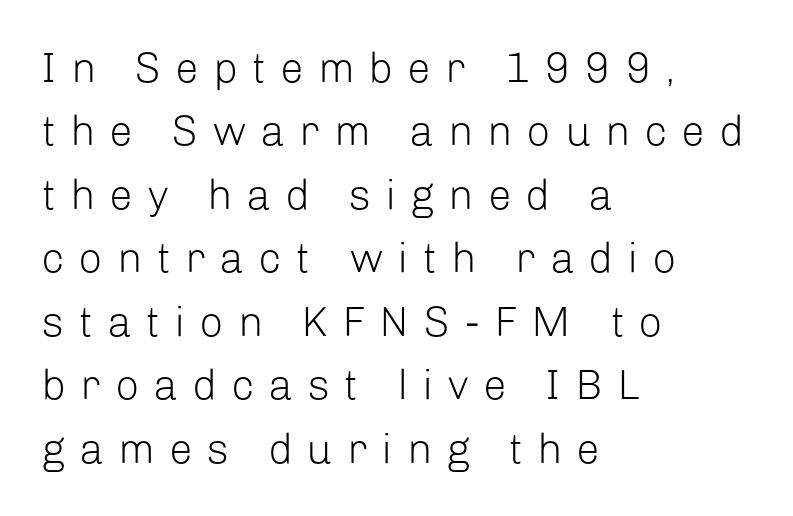
Q: Is the text bold? A: No.
Q: Is the text italic (slanted)? A: No, it is upright.
Q: Is the typeface a serif or a sans-serif typeface? A: Sans-serif.
Q: Is the text underlined? A: No.
Q: How is the paragraph aligned? A: Left-aligned.
Q: Is the spacing between letters normal or unusually wide? A: Unusually wide.
Q: Is the spacing between lines tight, normal or loose? A: Normal.
Q: Width (condensed, normal, or wide)? A: Normal.
Q: Stroke contrast? A: Low.
Q: x-height? A: Medium.
Q: Monospaced? A: No.
